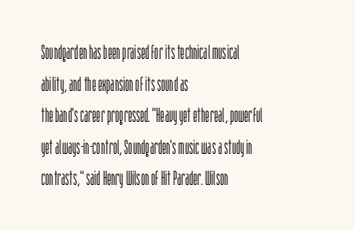
Teacher's note: observe the even left margin — that is flush-left alignment. The passage shown is not underscored anywhere. The rendering uses a moderate line-height, typical for paragraphs. Ascenders rise straight up at ninety degrees. Nobody touched the tracking dial on this one.
